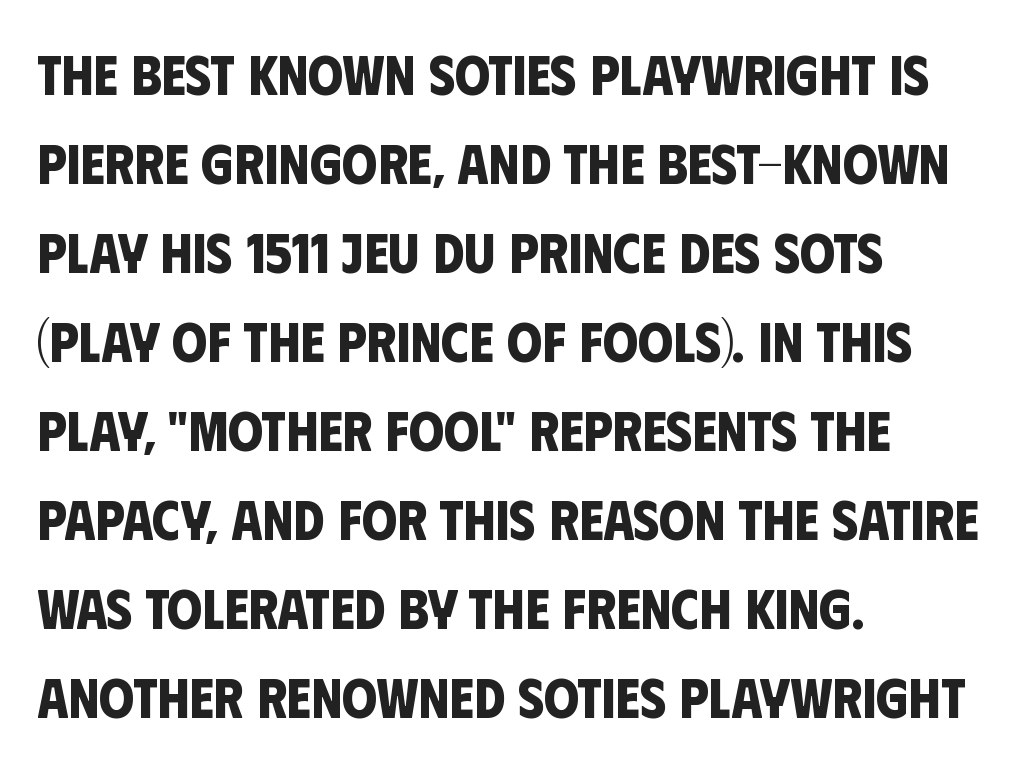
The letters advance in unequal steps, a hallmark of proportional type. The rendering uses a moderate line-height, typical for paragraphs. Pretty heavy lettering here — definitely bold. These lines are set flush left with a ragged right edge.
